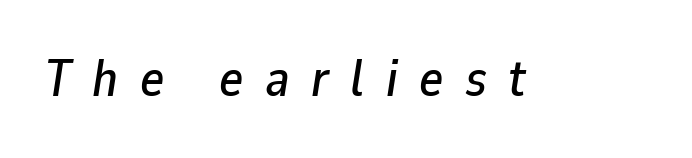
Q: Is the text italic (slanted)? A: Yes, it leans right by about 9 degrees.
Q: Is the text underlined? A: No.
Q: Is the spacing between letters normal or unusually wide? A: Unusually wide.
Q: Width (condensed, normal, or wide)? A: Normal.
Q: Stroke contrast? A: Low.
Q: x-height? A: Medium.
Q: Monospaced? A: No.
